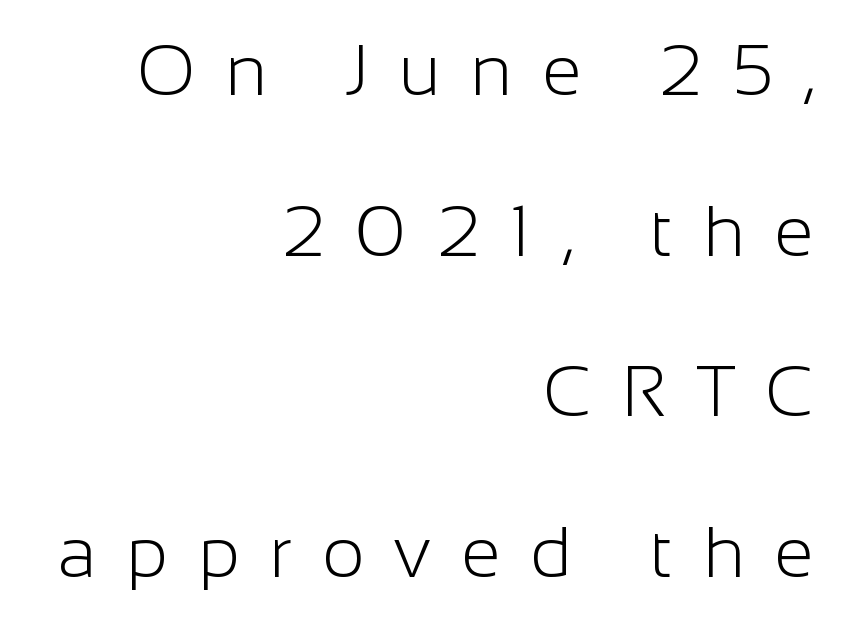
{"serif": "no", "italic": "no", "bold": "no", "weight": "light", "width": "normal", "stroke_contrast": "low", "x_height": "medium", "monospaced": "no", "underline": "no", "align": "right", "line_spacing": "loose", "line_spacing_ratio": 2.23, "letter_spacing": "wide", "letter_spacing_em": 0.42, "glyph_px": 72}
